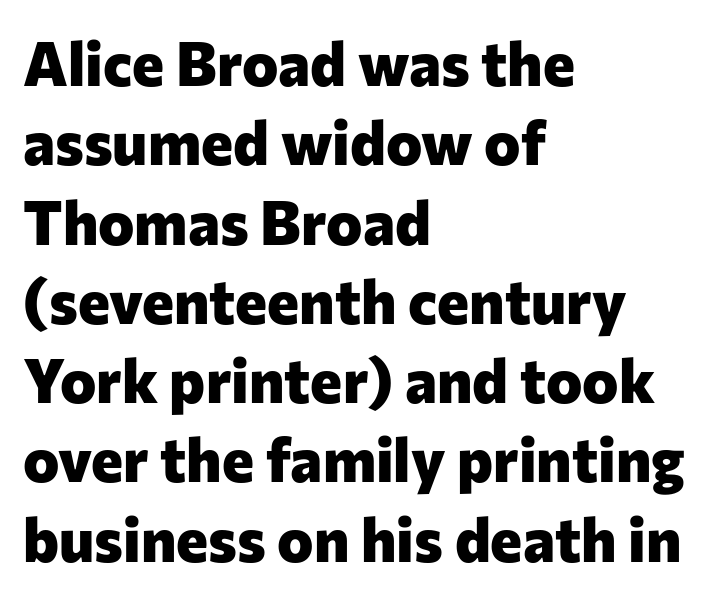
These lines sit exactly where default settings would place them. Note: no serifs on the glyphs. No word sits above an underline. Standard letterfit; no display-style spreading of the glyphs. The lines are quadded left. Typesetter's note: full bold, strokes at maximum text heaviness.
